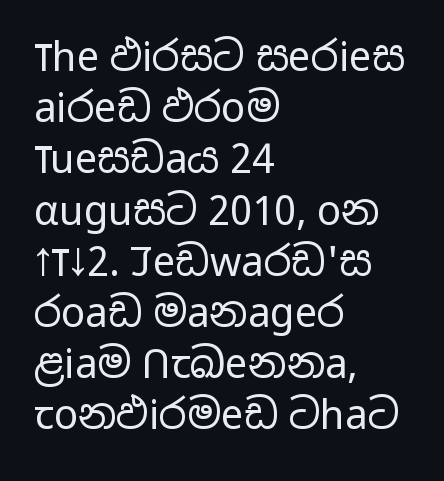
Horizontal alignment here is leftward, the default for most running prose. Counters stay open thanks to moderate or lighter strokes. Serifs: no, the terminals of the letterforms are clean. The lines sit at an ordinary, default distance from one another.
